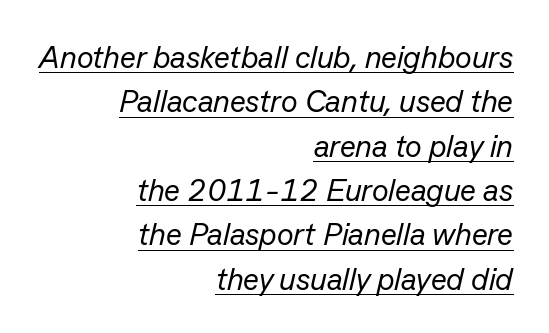
Italic? Definitely — the glyphs are oblique. Glyph-to-glyph distance matches everyday printed text. Horizontally, the lines are justified to the trailing edge only. A rule runs beneath these lines of type.
